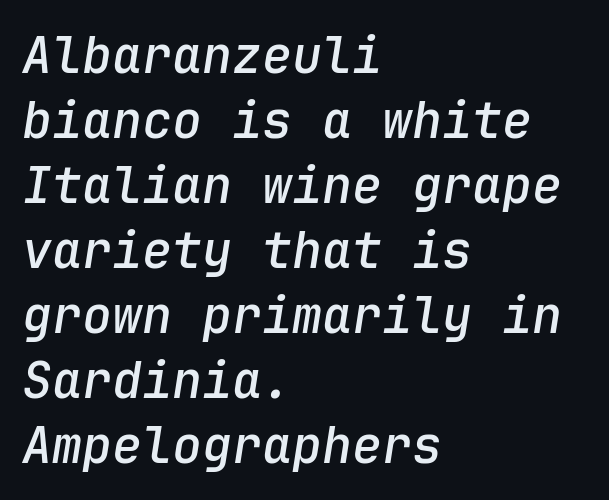
Alignment: flush left. The gap between lines stays unmarked. Compared with typical paragraphs, the rows here are spaced about the same. The rendering uses typewriter-style spacing with identical character cells. It's the slanting kind of type. Nobody touched the tracking dial on this one.
